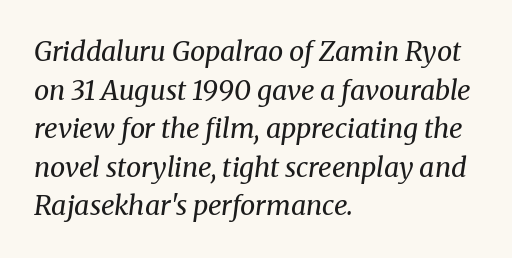
The image shows 27 px text type, italic (leaning right); set left-aligned, normal line spacing (1.43x), normal letter spacing, not underlined.
